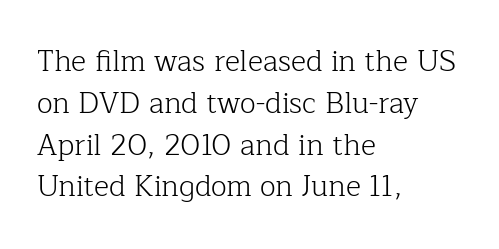
Q: Is the text bold? A: No.
Q: Is the text italic (slanted)? A: No, it is upright.
Q: Is the typeface a serif or a sans-serif typeface? A: Serif.
Q: Is the text underlined? A: No.
Q: How is the paragraph aligned? A: Left-aligned.
Q: Is the spacing between letters normal or unusually wide? A: Normal.
Q: Is the spacing between lines tight, normal or loose? A: Normal.
Q: Width (condensed, normal, or wide)? A: Normal.
Q: Stroke contrast? A: Low.
Q: x-height? A: Medium.
Q: Monospaced? A: No.
